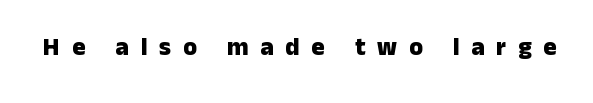
The image shows 25 px bold type, upright; set unusually wide letter spacing (+0.47 em), not underlined.
